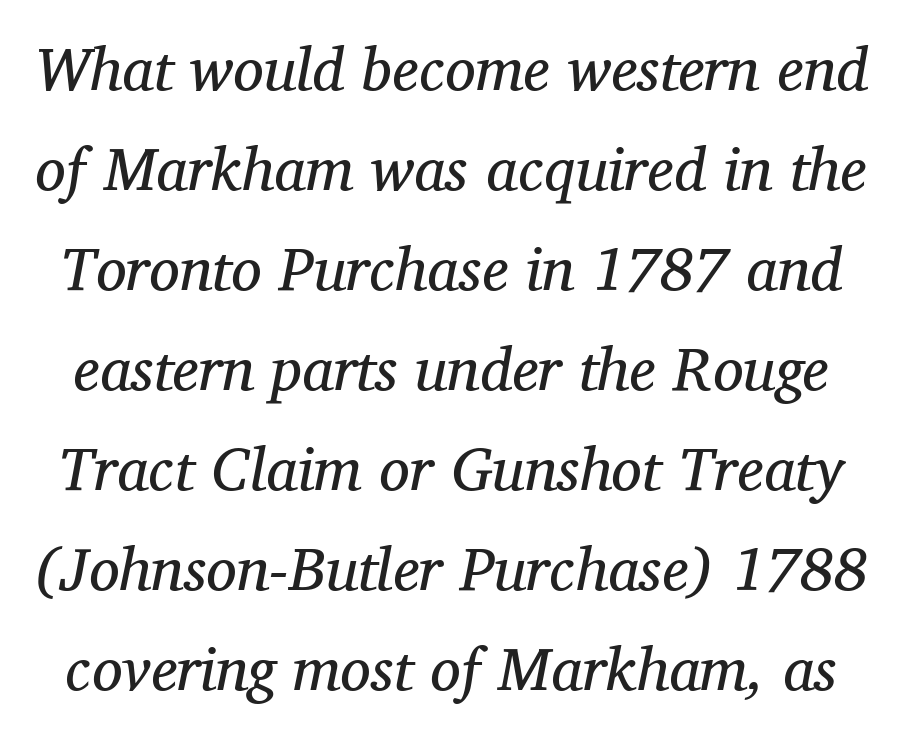
The image shows 61 px regular-weight serif type, italic (leaning right); set normal line spacing (1.64x), normal letter spacing, not underlined; medium stroke contrast and a medium x-height.
